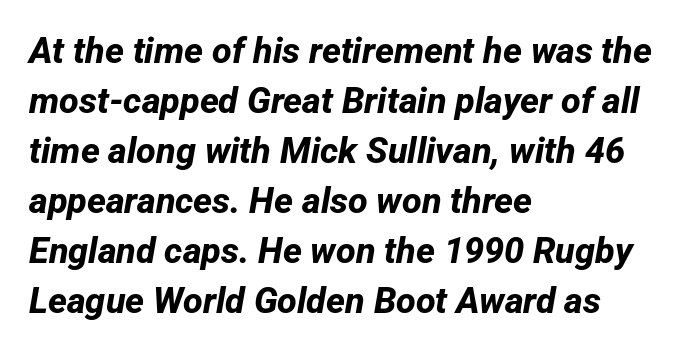
Q: Is the text bold? A: Yes.
Q: Is the typeface a serif or a sans-serif typeface? A: Sans-serif.
Q: Is the text underlined? A: No.
Q: How is the paragraph aligned? A: Left-aligned.
Q: Is the spacing between letters normal or unusually wide? A: Normal.
Q: Is the spacing between lines tight, normal or loose? A: Normal.
Q: Width (condensed, normal, or wide)? A: Normal.
Q: Stroke contrast? A: Low.
Q: x-height? A: Medium.
Q: Monospaced? A: No.
